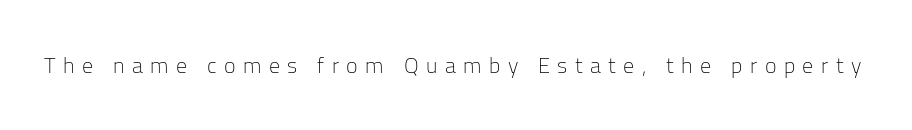
Decoration check: the copy has no underline. Does extra space separate the letters? Yes, quite a lot of it. The specimen reads as upright at a glance. Caption: face not bold, strokes unweighted.
